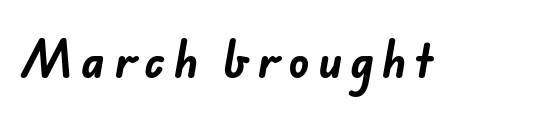
The image shows 43 px bold sans-serif type; set unusually wide letter spacing (+0.2 em), not underlined; low stroke contrast and a small x-height.
